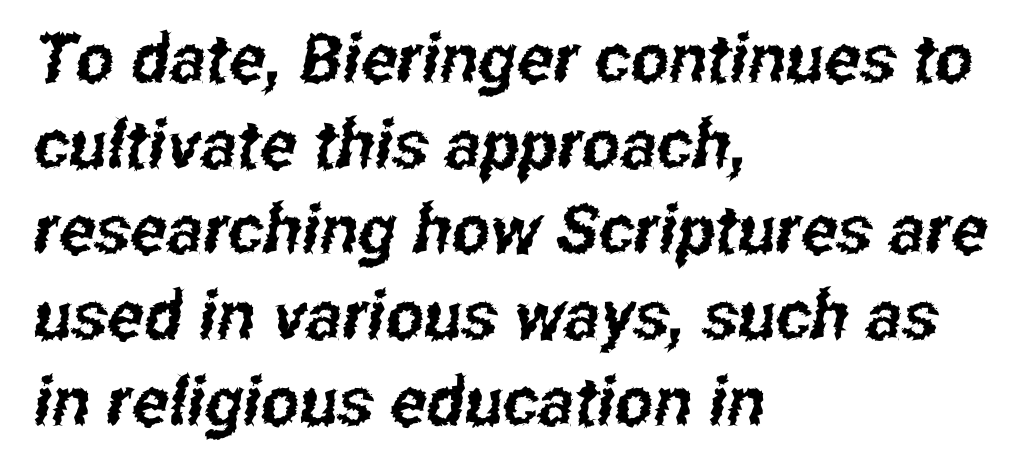
The image shows 68 px condensed sans-serif type; set left-aligned, normal line spacing (1.26x), normal letter spacing, not underlined; low stroke contrast and a medium x-height.
